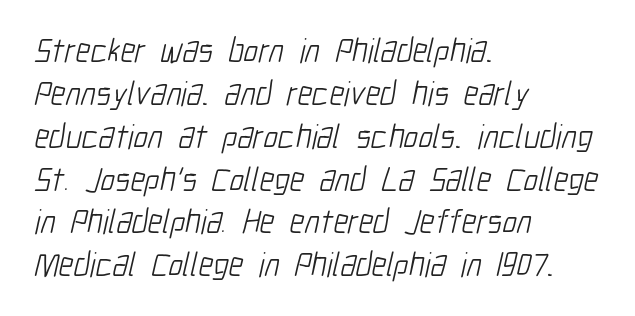
The image shows 34 px light, condensed sans-serif type; set left-aligned, normal line spacing (1.26x), normal letter spacing, not underlined; low stroke contrast and a medium x-height.
